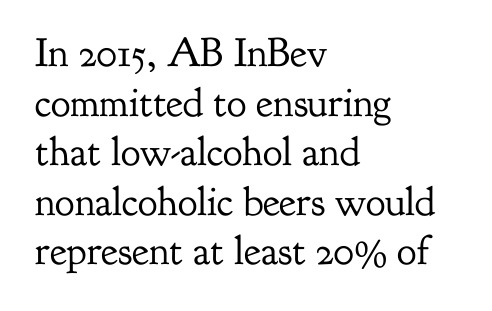
Q: Is the text bold? A: No.
Q: Is the text italic (slanted)? A: No, it is upright.
Q: Is the typeface a serif or a sans-serif typeface? A: Serif.
Q: Is the text underlined? A: No.
Q: How is the paragraph aligned? A: Left-aligned.
Q: Is the spacing between letters normal or unusually wide? A: Normal.
Q: Width (condensed, normal, or wide)? A: Normal.
Q: Stroke contrast? A: Low.
Q: x-height? A: Small.
Q: Monospaced? A: No.
